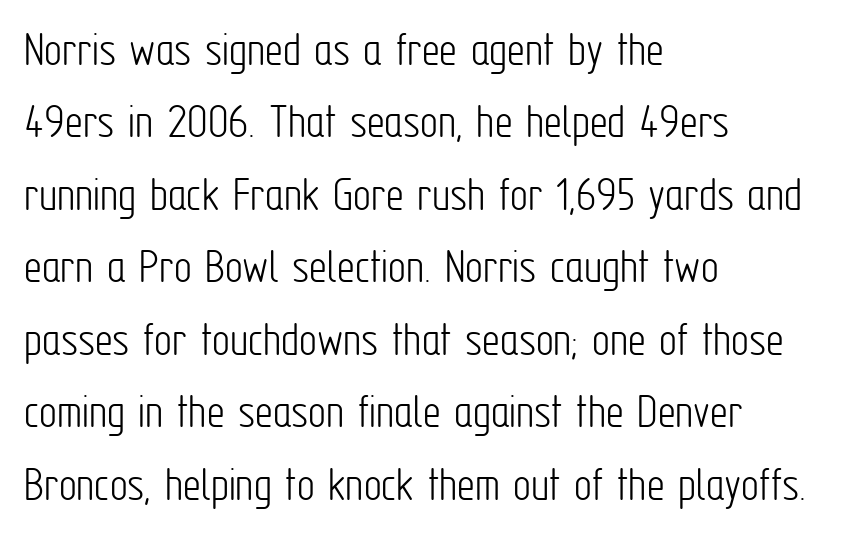
The image shows 50 px light, condensed sans-serif type, upright; set left-aligned, normal line spacing (1.45x), normal letter spacing, not underlined; low stroke contrast and a medium x-height.
